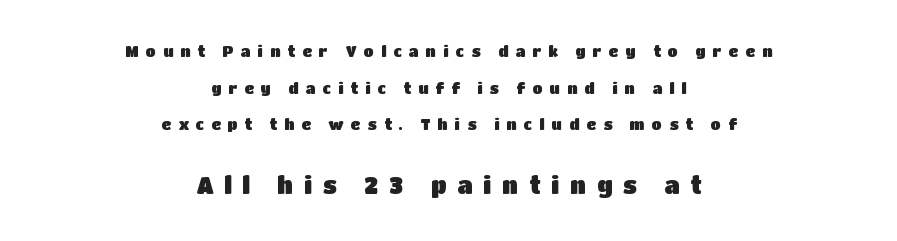
{"italic": "no", "underline": "no", "align": "center", "line_spacing": "loose", "line_spacing_ratio": 2.45, "letter_spacing": "wide", "letter_spacing_em": 0.48, "larger_block": "second", "size_ratio": 1.53, "glyph_px": 23}
